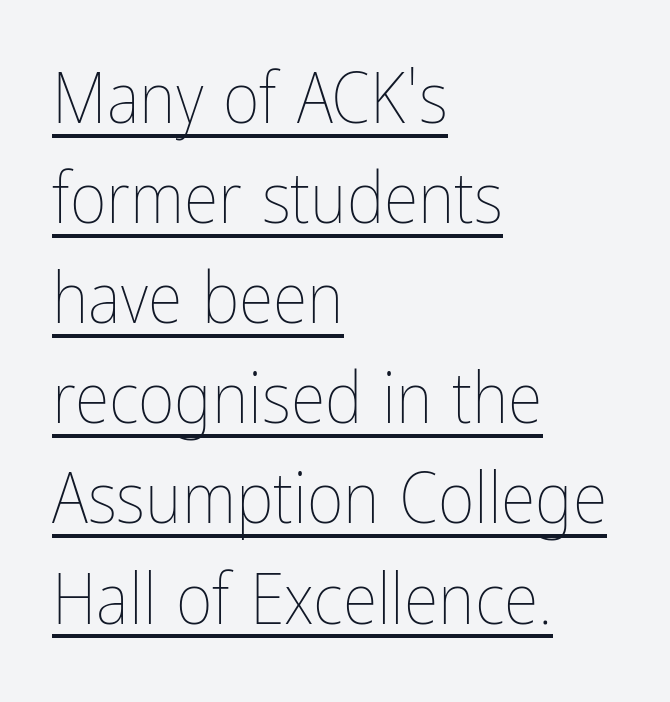
{"italic": "no", "bold": "no", "weight": "thin", "width": "condensed", "stroke_contrast": "low", "x_height": "medium", "monospaced": "no", "underline": "yes", "align": "left", "line_spacing": "normal", "line_spacing_ratio": 1.41, "letter_spacing": "normal", "letter_spacing_em": 0.0, "glyph_px": 71}
